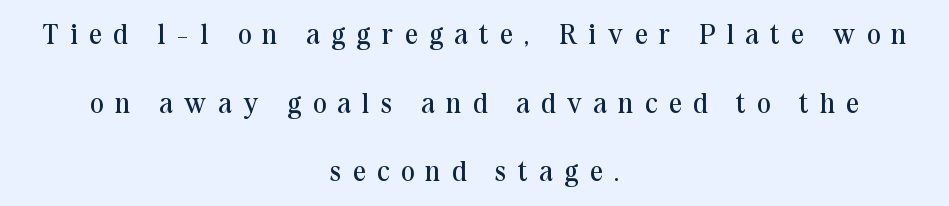
Q: Is the text bold? A: No.
Q: Is the text italic (slanted)? A: No, it is upright.
Q: Is the typeface a serif or a sans-serif typeface? A: Serif.
Q: Is the text underlined? A: No.
Q: How is the paragraph aligned? A: Centered.
Q: Is the spacing between letters normal or unusually wide? A: Unusually wide.
Q: Is the spacing between lines tight, normal or loose? A: Loose.
Q: Width (condensed, normal, or wide)? A: Normal.
Q: Stroke contrast? A: Medium.
Q: x-height? A: Medium.
Q: Monospaced? A: No.
